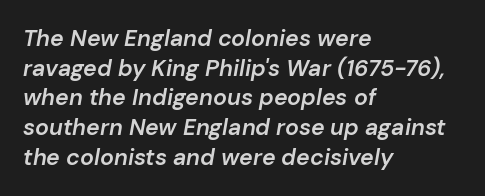
The image shows 23 px text type, italic (leaning right); set left-aligned, normal line spacing (1.29x), normal letter spacing, not underlined.
